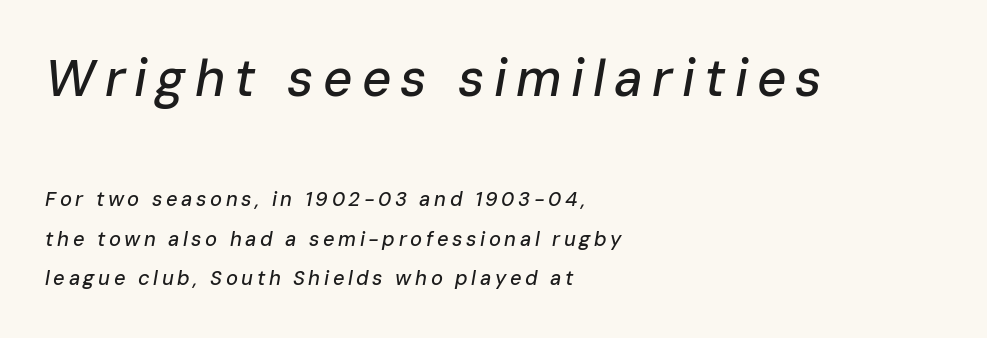
Q: Is the text italic (slanted)? A: Yes, it leans right by about 10 degrees.
Q: Is the text underlined? A: No.
Q: How is the paragraph aligned? A: Left-aligned.
Q: Is the spacing between lines tight, normal or loose? A: Loose.
Q: Which block of text is set in a larger size, the first (top) or the second (bottom)? A: The first (top) one.
Q: Width (condensed, normal, or wide)? A: Normal.
Q: Stroke contrast? A: Low.
Q: x-height? A: Medium.
Q: Monospaced? A: No.
